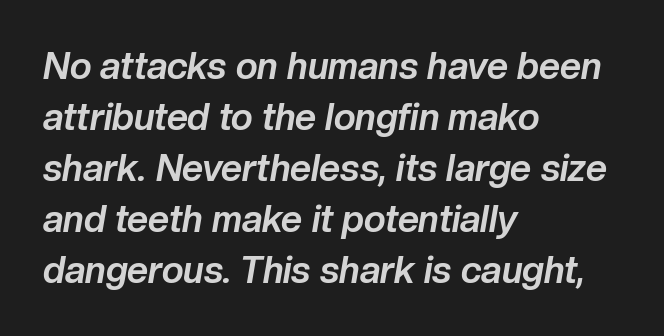
Q: Is the text bold? A: Yes.
Q: Is the text italic (slanted)? A: Yes, it leans right by about 10 degrees.
Q: Is the text underlined? A: No.
Q: How is the paragraph aligned? A: Left-aligned.
Q: Is the spacing between letters normal or unusually wide? A: Normal.
Q: Is the spacing between lines tight, normal or loose? A: Normal.
Q: Width (condensed, normal, or wide)? A: Normal.
Q: Stroke contrast? A: Low.
Q: x-height? A: Medium.
Q: Monospaced? A: No.
